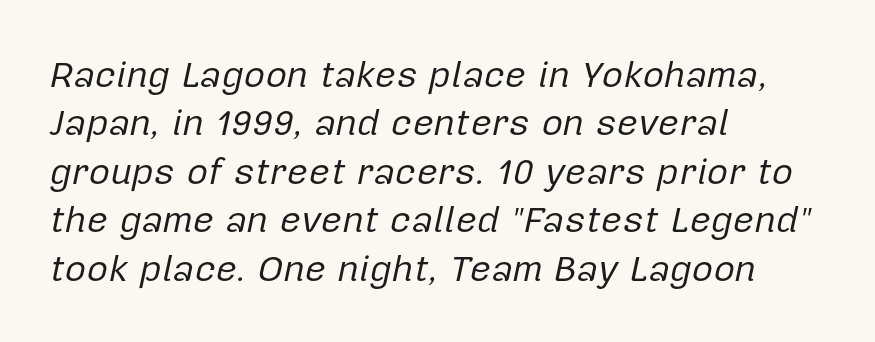
{"italic": "yes", "lean": "right", "slant_degrees": 12, "bold": "no", "weight": "regular", "width": "normal", "stroke_contrast": "low", "x_height": "medium", "monospaced": "no", "underline": "no", "align": "left", "line_spacing": "normal", "line_spacing_ratio": 1.31, "letter_spacing": "normal", "letter_spacing_em": 0.0, "glyph_px": 37}
